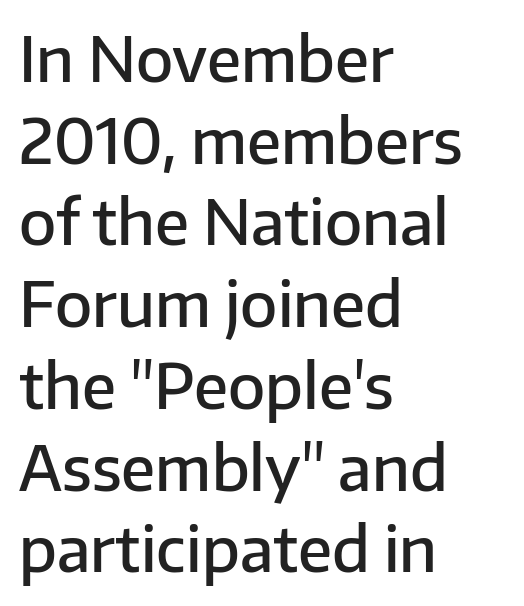
Q: Is the text bold? A: Semi-bold.
Q: Is the text italic (slanted)? A: No, it is upright.
Q: Is the typeface a serif or a sans-serif typeface? A: Sans-serif.
Q: Is the text underlined? A: No.
Q: How is the paragraph aligned? A: Left-aligned.
Q: Is the spacing between letters normal or unusually wide? A: Normal.
Q: Is the spacing between lines tight, normal or loose? A: Normal.
Q: Width (condensed, normal, or wide)? A: Normal.
Q: Stroke contrast? A: Low.
Q: x-height? A: Medium.
Q: Monospaced? A: No.
